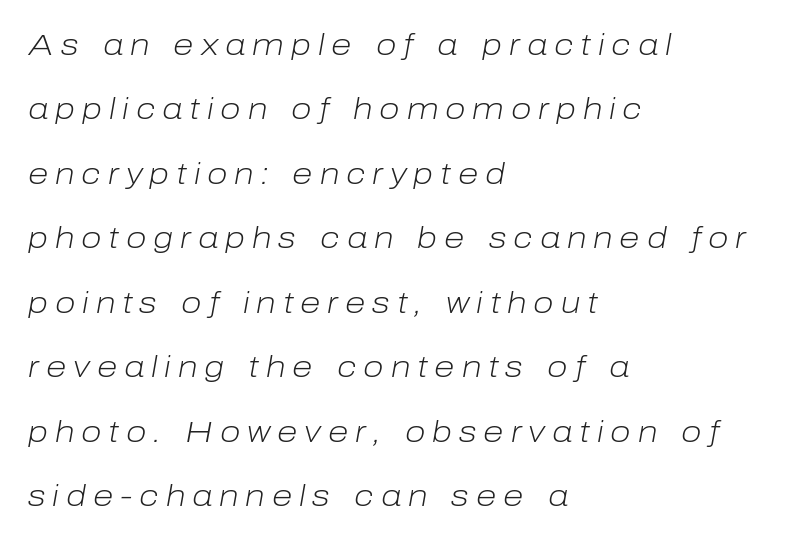
The image shows 30 px light type, italic (leaning right); set left-aligned, loose line spacing (2.15x), unusually wide letter spacing (+0.23 em), not underlined; low stroke contrast and a medium x-height.
